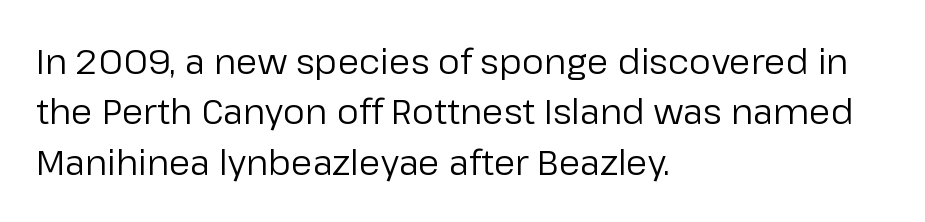
The image shows 35 px regular-weight sans-serif type, upright; set left-aligned, normal line spacing (1.44x), normal letter spacing, not underlined; low stroke contrast and a medium x-height.
